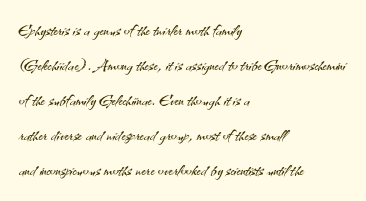
The image shows 22 px text type; set left-aligned, normal line spacing (1.59x), normal letter spacing, not underlined.
